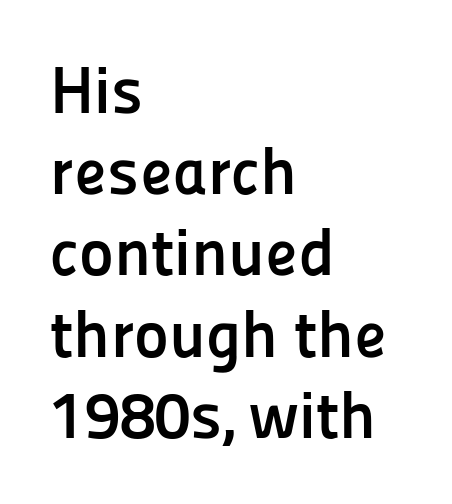
Every letter is thick-stroked: bold, no question. The letters carry no serifs — their stems end cleanly without finishing strokes. It's the straight-up-and-down kind of type. Does extra space separate the letters? No, they use regular spacing. These lines stack with their left ends in a neat column. Varying glyph widths throughout — classic text-font behaviour.
